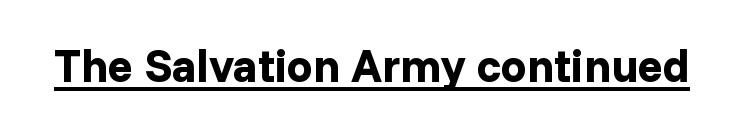
The image shows 46 px bold sans-serif type, upright; set normal letter spacing, underlined; low stroke contrast and a medium x-height.
